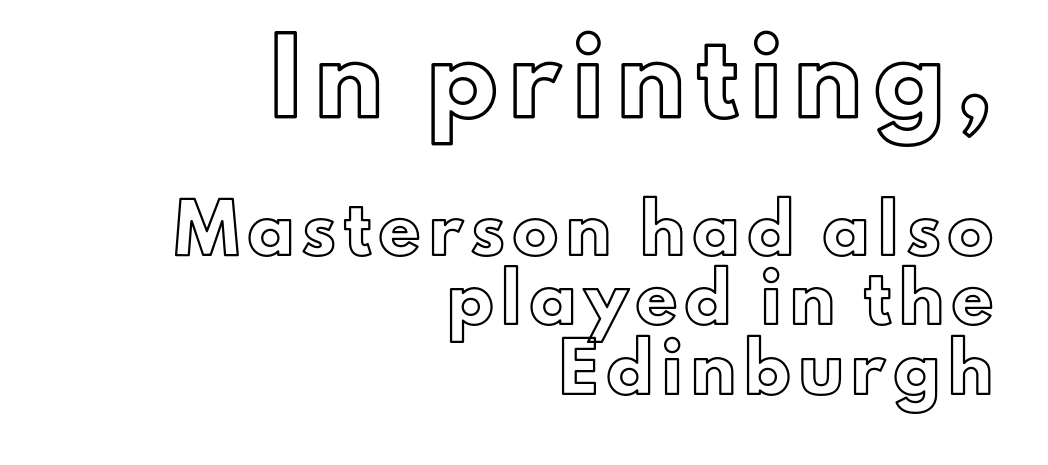
{"italic": "no", "width": "normal", "x_height": "small", "monospaced": "no", "underline": "no", "align": "right", "line_spacing": "normal", "line_spacing_ratio": 1.54, "larger_block": "first", "size_ratio": 1.51, "glyph_px": 68}
